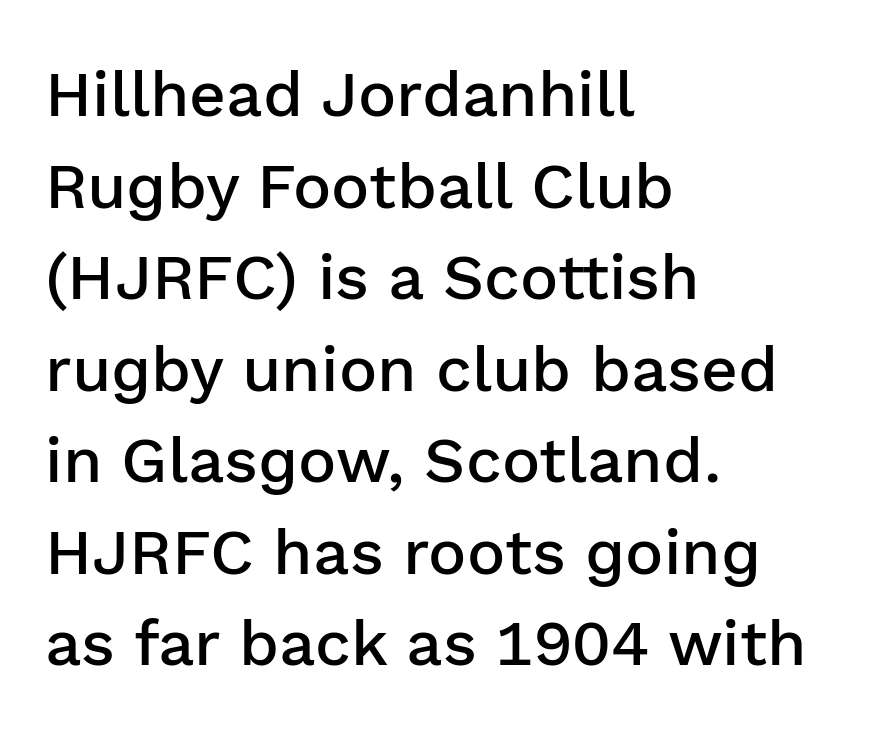
The image shows 64 px semibold sans-serif type, upright; set left-aligned, normal line spacing (1.43x), normal letter spacing, not underlined; low stroke contrast and a medium x-height.
